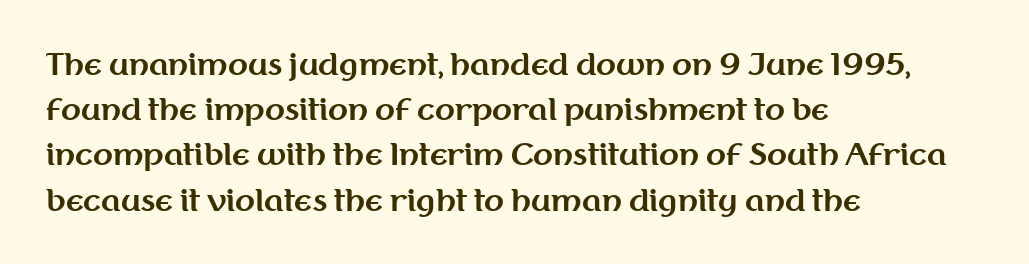
Q: Is the text bold? A: Yes.
Q: Is the text italic (slanted)? A: No, it is upright.
Q: Is the typeface a serif or a sans-serif typeface? A: Sans-serif.
Q: Is the text underlined? A: No.
Q: How is the paragraph aligned? A: Left-aligned.
Q: Is the spacing between letters normal or unusually wide? A: Normal.
Q: Is the spacing between lines tight, normal or loose? A: Normal.
Q: Width (condensed, normal, or wide)? A: Normal.
Q: Stroke contrast? A: Medium.
Q: x-height? A: Medium.
Q: Monospaced? A: No.
